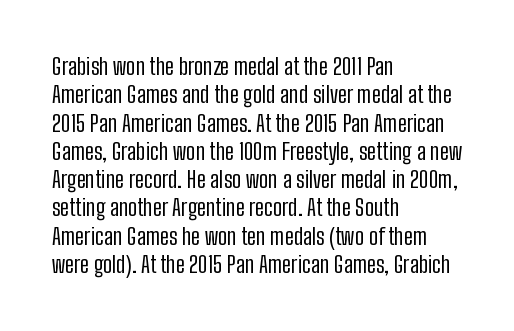
Nobody touched the tracking dial on this one. Visually the block forms a straight wall on the left and a jagged coastline on the right. Posture: upright roman. Beneath every word, the page is bare.
